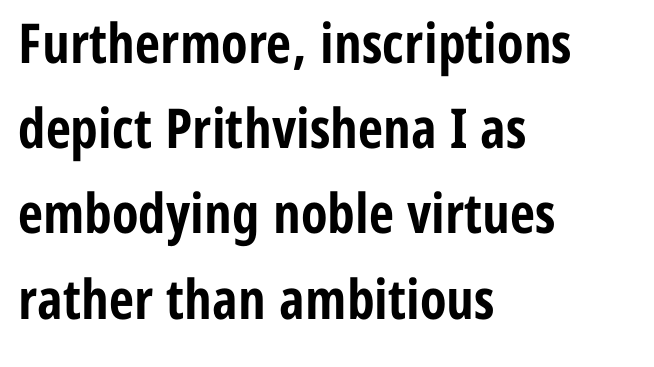
{"serif": "no", "italic": "no", "bold": "yes", "weight": "bold", "width": "condensed", "stroke_contrast": "low", "x_height": "medium", "monospaced": "no", "underline": "no", "align": "left", "line_spacing": "normal", "line_spacing_ratio": 1.55, "letter_spacing": "normal", "letter_spacing_em": 0.0, "glyph_px": 55}
